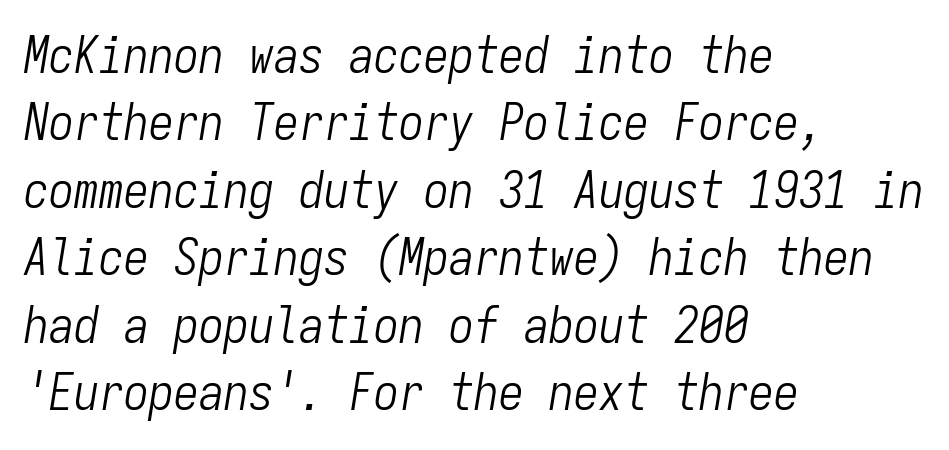
Q: Is the text bold? A: No.
Q: Is the text italic (slanted)? A: Yes, it leans right by about 9 degrees.
Q: Is the text underlined? A: No.
Q: How is the paragraph aligned? A: Left-aligned.
Q: Is the spacing between letters normal or unusually wide? A: Normal.
Q: Is the spacing between lines tight, normal or loose? A: Normal.
Q: Width (condensed, normal, or wide)? A: Condensed.
Q: Stroke contrast? A: Low.
Q: x-height? A: Medium.
Q: Monospaced? A: Yes.
